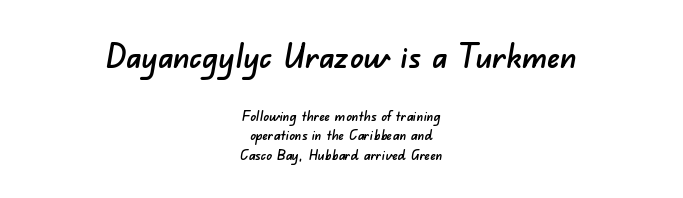
{"serif": "no", "width": "normal", "stroke_contrast": "low", "x_height": "small", "monospaced": "no", "underline": "no", "align": "center", "line_spacing": "normal", "line_spacing_ratio": 1.38, "letter_spacing": "normal", "letter_spacing_em": 0.0, "larger_block": "first", "size_ratio": 2.36, "glyph_px": 33}
